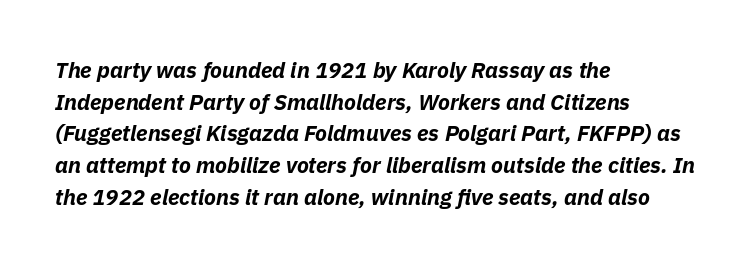
The image shows 22 px bold type, italic (leaning right); set left-aligned, normal line spacing (1.44x), normal letter spacing, not underlined.
